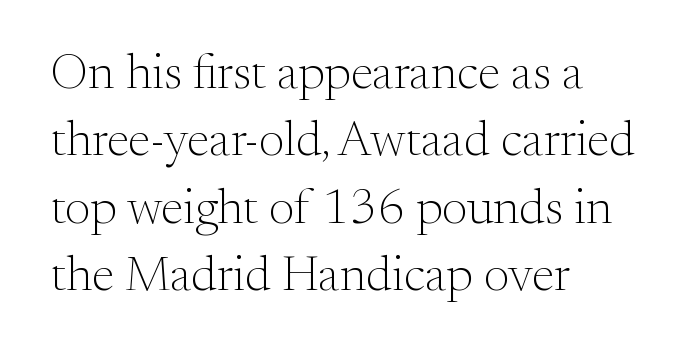
{"serif": "yes", "italic": "no", "bold": "no", "weight": "light", "width": "normal", "stroke_contrast": "medium", "x_height": "small", "monospaced": "no", "underline": "no", "align": "left", "line_spacing": "normal", "line_spacing_ratio": 1.35, "letter_spacing": "normal", "letter_spacing_em": 0.0, "glyph_px": 50}
